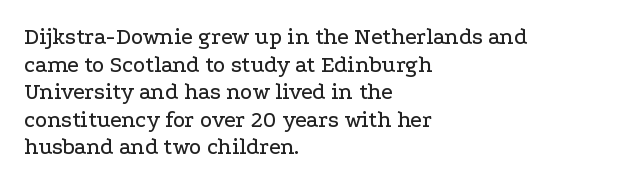
The image shows 23 px text type, upright; set left-aligned, line spacing 1.2x, normal letter spacing, not underlined.
